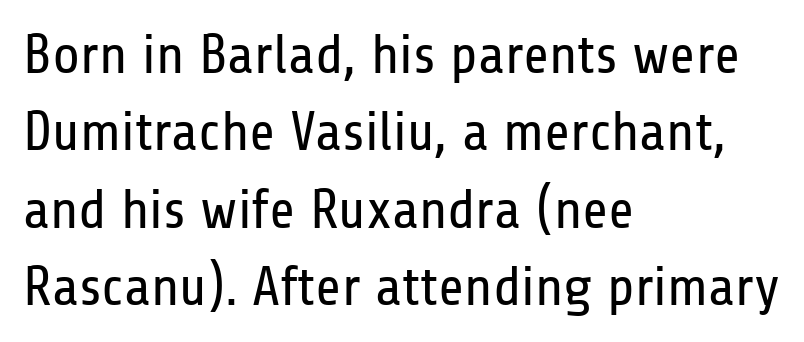
The image shows 56 px regular-weight, condensed sans-serif type, upright; set left-aligned, normal line spacing (1.38x), normal letter spacing, not underlined; low stroke contrast and a medium x-height.
